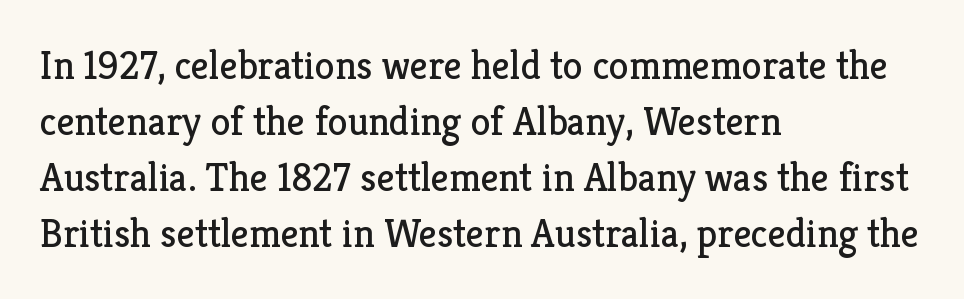
{"serif": "yes", "italic": "no", "bold": "no", "weight": "regular", "width": "normal", "stroke_contrast": "low", "x_height": "medium", "monospaced": "no", "underline": "no", "align": "left", "line_spacing": "normal", "line_spacing_ratio": 1.4, "letter_spacing": "normal", "letter_spacing_em": 0.0, "glyph_px": 40}
